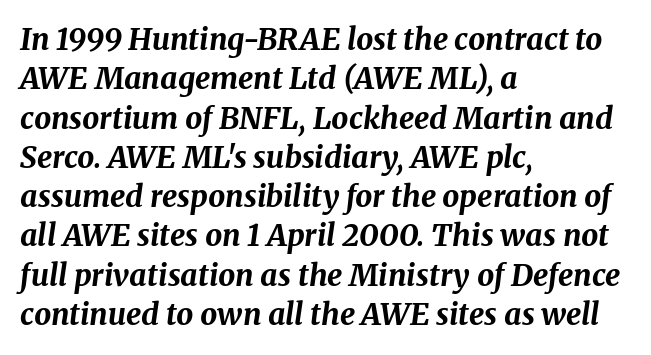
The image shows 30 px bold type, italic (leaning right); set left-aligned, normal line spacing (1.31x), normal letter spacing, not underlined; medium stroke contrast and a medium x-height.
